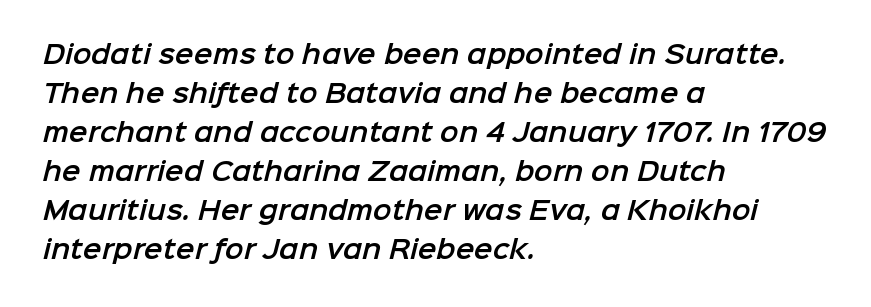
Q: Is the text underlined? A: No.
Q: How is the paragraph aligned? A: Left-aligned.
Q: Is the spacing between letters normal or unusually wide? A: Normal.
Q: Is the spacing between lines tight, normal or loose? A: Normal.
